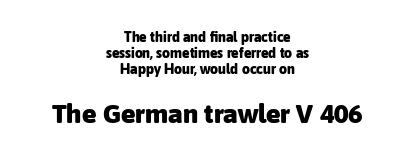
Q: Is the text bold? A: Yes.
Q: Is the text italic (slanted)? A: No, it is upright.
Q: Is the text underlined? A: No.
Q: How is the paragraph aligned? A: Centered.
Q: Is the spacing between letters normal or unusually wide? A: Normal.
Q: Is the spacing between lines tight, normal or loose? A: Tight.
Q: Which block of text is set in a larger size, the first (top) or the second (bottom)? A: The second (bottom) one.
